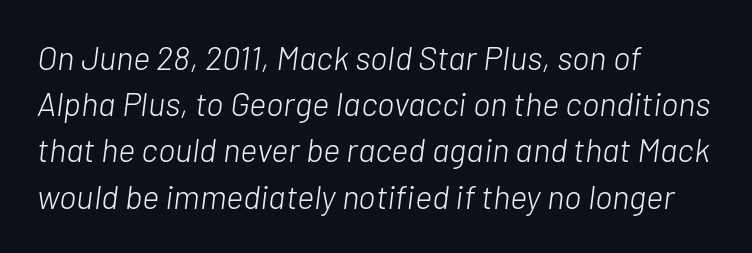
Q: Is the text bold? A: No.
Q: Is the text italic (slanted)? A: Yes, it leans right by about 7 degrees.
Q: Is the text underlined? A: No.
Q: How is the paragraph aligned? A: Left-aligned.
Q: Is the spacing between letters normal or unusually wide? A: Normal.
Q: Is the spacing between lines tight, normal or loose? A: Normal.
Q: Width (condensed, normal, or wide)? A: Normal.
Q: Stroke contrast? A: Low.
Q: x-height? A: Medium.
Q: Monospaced? A: No.
